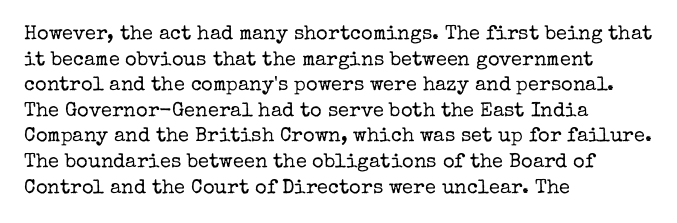
Q: Is the text bold? A: No.
Q: Is the text italic (slanted)? A: No, it is upright.
Q: Is the text underlined? A: No.
Q: How is the paragraph aligned? A: Left-aligned.
Q: Is the spacing between letters normal or unusually wide? A: Normal.
Q: Is the spacing between lines tight, normal or loose? A: Normal.
